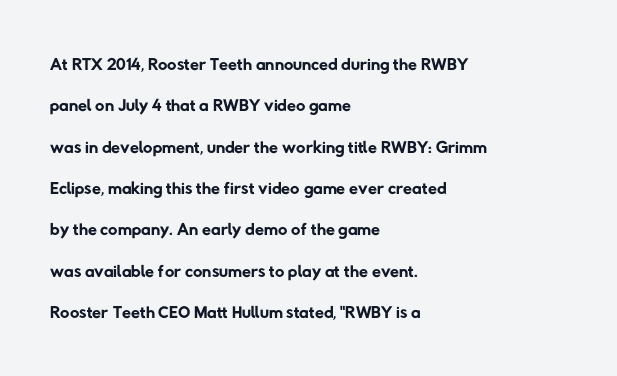
The cut favours lightness, reaching ordinary text weight at its darkest. One-word summary of the alignment: left. One glance says typical: line gaps are just what's usual. No word sits above an underline. The type is set solid horizontally, with unmodified tracking.
